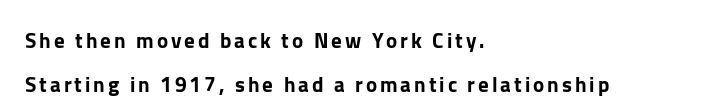
Visually the block forms a straight wall on the left and a jagged coastline on the right. Tall strokes in this sample are plumb rather than angled. Quick note: interline space is abundant. The space beneath each line is pristine and unruled.
